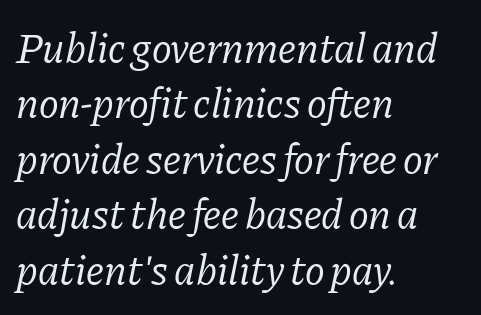
Q: Is the text bold? A: No.
Q: Is the text italic (slanted)? A: Yes, it leans right by about 11 degrees.
Q: Is the typeface a serif or a sans-serif typeface? A: Serif.
Q: Is the text underlined? A: No.
Q: How is the paragraph aligned? A: Left-aligned.
Q: Is the spacing between letters normal or unusually wide? A: Normal.
Q: Is the spacing between lines tight, normal or loose? A: Normal.
Q: Width (condensed, normal, or wide)? A: Normal.
Q: Stroke contrast? A: Low.
Q: x-height? A: Medium.
Q: Monospaced? A: No.
